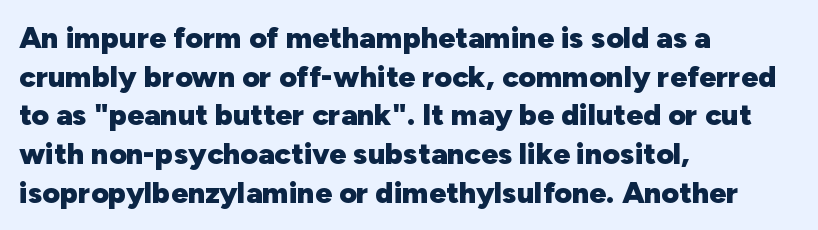
{"serif": "no", "italic": "no", "bold": "yes", "weight": "heavy", "width": "normal", "stroke_contrast": "low", "x_height": "medium", "monospaced": "no", "underline": "no", "align": "left", "line_spacing": "normal", "line_spacing_ratio": 1.29, "letter_spacing": "normal", "letter_spacing_em": 0.0, "glyph_px": 30}
